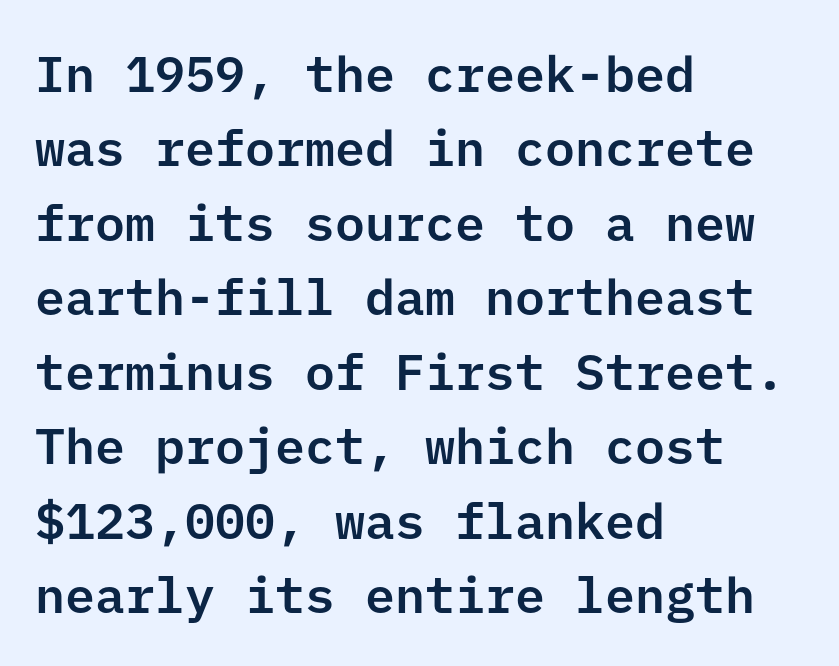
Q: Is the text italic (slanted)? A: No, it is upright.
Q: Is the typeface a serif or a sans-serif typeface? A: Sans-serif.
Q: Is the text underlined? A: No.
Q: How is the paragraph aligned? A: Left-aligned.
Q: Is the spacing between letters normal or unusually wide? A: Normal.
Q: Is the spacing between lines tight, normal or loose? A: Normal.
Q: Width (condensed, normal, or wide)? A: Normal.
Q: Stroke contrast? A: Low.
Q: x-height? A: Medium.
